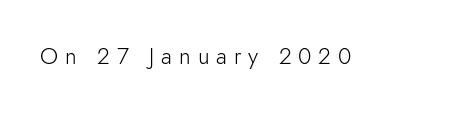
{"italic": "no", "bold": "no", "underline": "no", "letter_spacing": "wide", "letter_spacing_em": 0.3, "glyph_px": 23}
